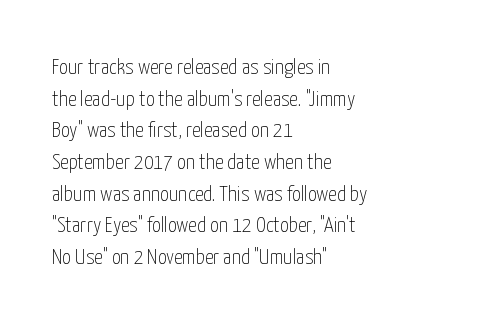
{"italic": "no", "bold": "no", "underline": "no", "align": "left", "line_spacing": "normal", "line_spacing_ratio": 1.44, "letter_spacing": "normal", "letter_spacing_em": 0.0, "glyph_px": 22}
